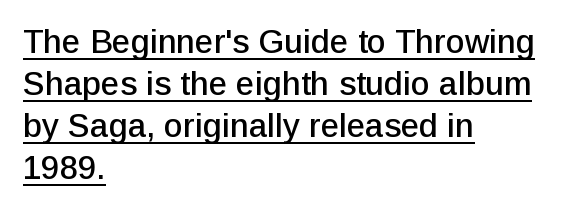
{"serif": "no", "italic": "no", "width": "normal", "stroke_contrast": "low", "x_height": "medium", "monospaced": "no", "underline": "yes", "align": "left", "line_spacing": "normal", "line_spacing_ratio": 1.27, "letter_spacing": "normal", "letter_spacing_em": 0.0, "glyph_px": 33}
